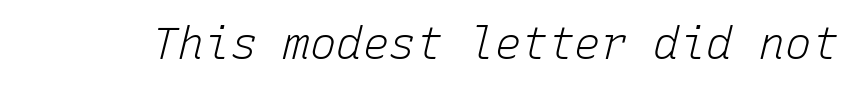
The image shows 44 px light type, italic (leaning right), monospaced; set normal letter spacing, not underlined; low stroke contrast and a medium x-height.
